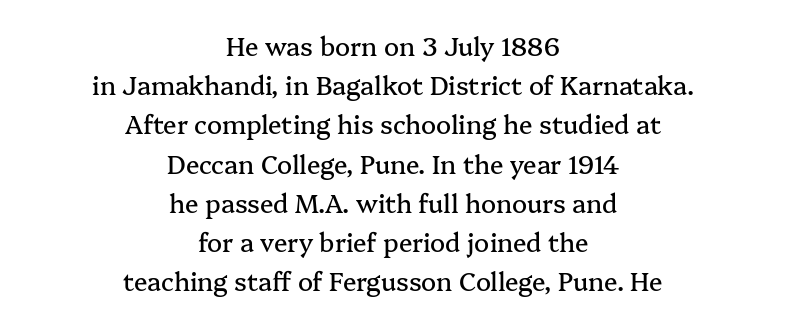
{"italic": "no", "underline": "no", "align": "center", "line_spacing": "normal", "line_spacing_ratio": 1.57, "letter_spacing": "normal", "letter_spacing_em": 0.0, "glyph_px": 25}
